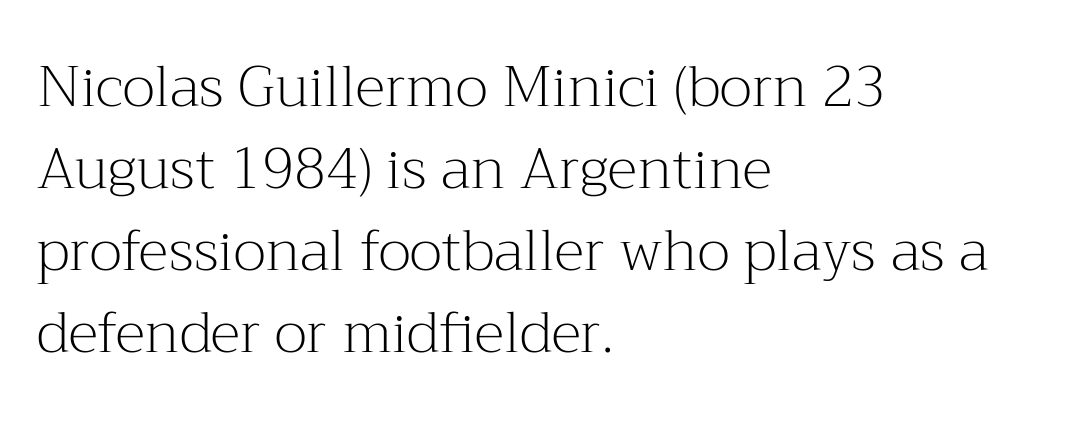
The image shows 57 px light serif type, upright; set left-aligned, normal line spacing (1.44x), normal letter spacing, not underlined; medium stroke contrast and a medium x-height.
